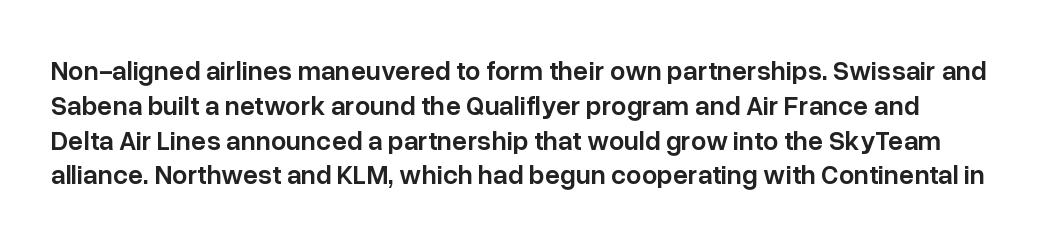
Q: Is the text bold? A: Semi-bold.
Q: Is the text italic (slanted)? A: No, it is upright.
Q: Is the text underlined? A: No.
Q: Is the spacing between letters normal or unusually wide? A: Normal.
Q: Is the spacing between lines tight, normal or loose? A: Normal.
